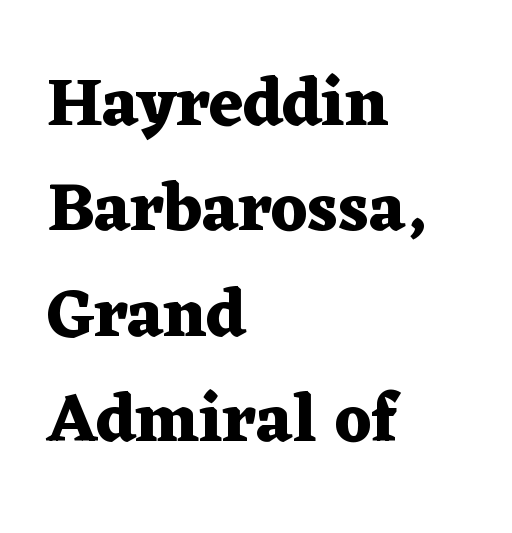
The compositor pushed each line to the left boundary. Think of a printed novel: that variable character pitch is what you see here. You can tell it's not italic because the verticals are truly vertical. Stroke terminals: seriffed.
